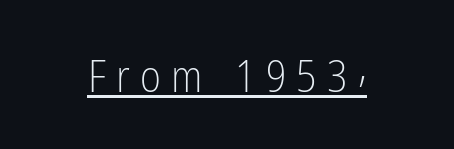
The image shows 45 px light, condensed sans-serif type, upright; set unusually wide letter spacing (+0.23 em), underlined; low stroke contrast and a medium x-height.
